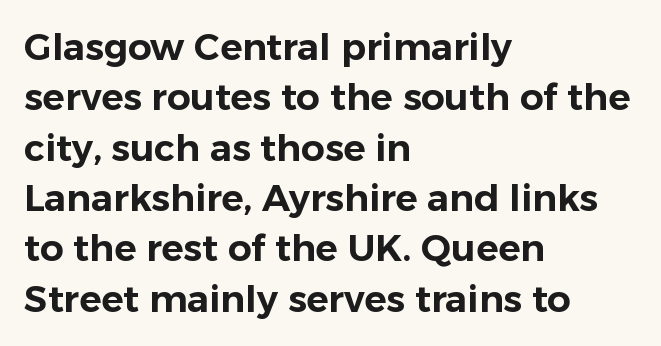
{"serif": "no", "italic": "no", "width": "normal", "stroke_contrast": "low", "x_height": "medium", "monospaced": "no", "underline": "no", "align": "left", "line_spacing": "normal", "line_spacing_ratio": 1.36, "letter_spacing": "normal", "letter_spacing_em": 0.0, "glyph_px": 37}
